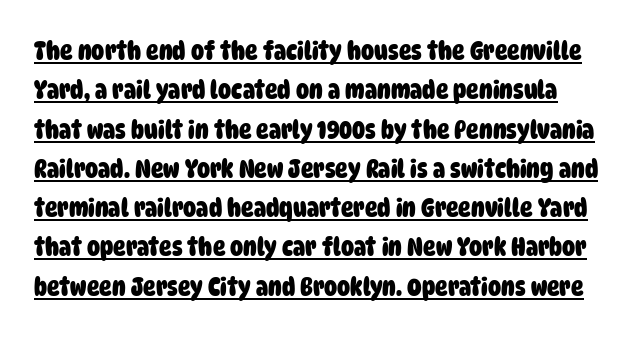
{"bold": "yes", "underline": "yes", "line_spacing": "normal", "line_spacing_ratio": 1.51, "letter_spacing": "normal", "letter_spacing_em": 0.0, "glyph_px": 26}
